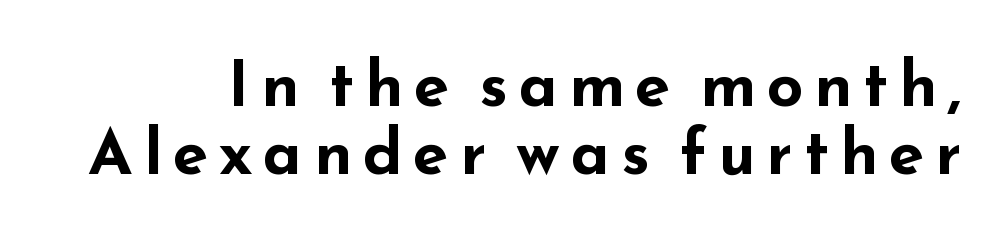
No feet cap the strokes, marking this as sans-serif type. Is there much room between lines? No — they nearly touch. Students, this is bold: see how much ink each stroke carries. Here the designer chose a conventional face with non-uniform glyph widths.
